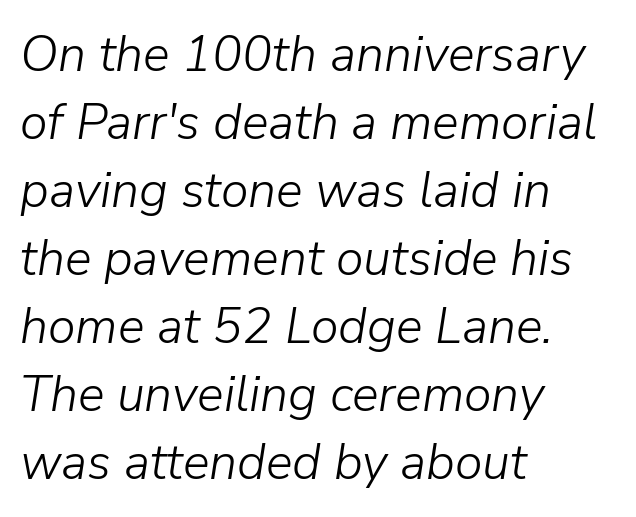
Q: Is the text bold? A: No.
Q: Is the text italic (slanted)? A: Yes, it leans right by about 9 degrees.
Q: Is the text underlined? A: No.
Q: How is the paragraph aligned? A: Left-aligned.
Q: Is the spacing between letters normal or unusually wide? A: Normal.
Q: Is the spacing between lines tight, normal or loose? A: Normal.
Q: Width (condensed, normal, or wide)? A: Normal.
Q: Stroke contrast? A: Low.
Q: x-height? A: Medium.
Q: Monospaced? A: No.
